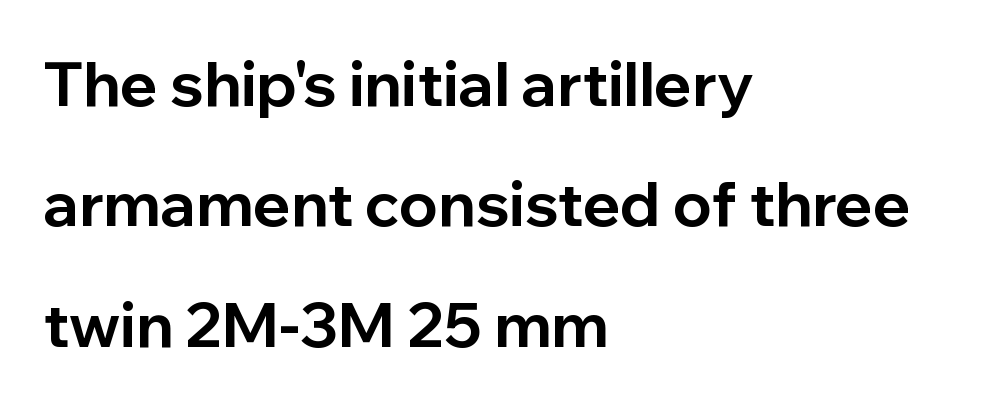
{"serif": "no", "italic": "no", "bold": "yes", "weight": "bold", "width": "normal", "stroke_contrast": "low", "x_height": "medium", "monospaced": "no", "underline": "no", "align": "left", "line_spacing": "loose", "line_spacing_ratio": 1.94, "letter_spacing": "normal", "letter_spacing_em": 0.0, "glyph_px": 62}
